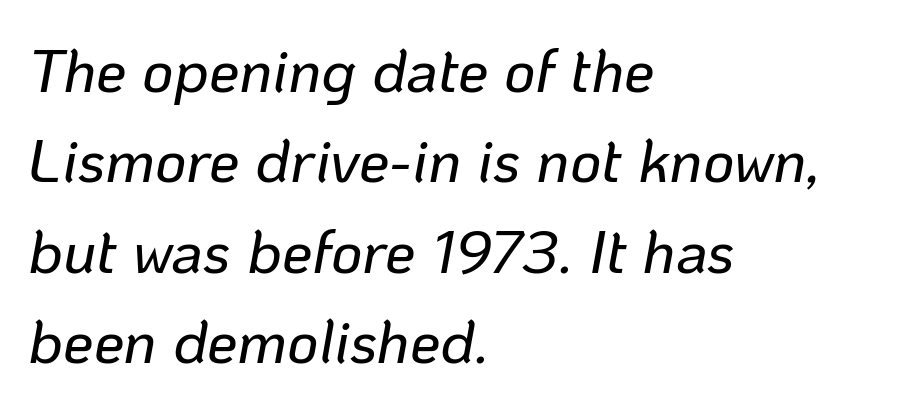
Q: Is the text italic (slanted)? A: Yes, it leans right by about 10 degrees.
Q: Is the text underlined? A: No.
Q: How is the paragraph aligned? A: Left-aligned.
Q: Is the spacing between letters normal or unusually wide? A: Normal.
Q: Is the spacing between lines tight, normal or loose? A: Normal.
Q: Width (condensed, normal, or wide)? A: Normal.
Q: Stroke contrast? A: Low.
Q: x-height? A: Medium.
Q: Monospaced? A: No.
